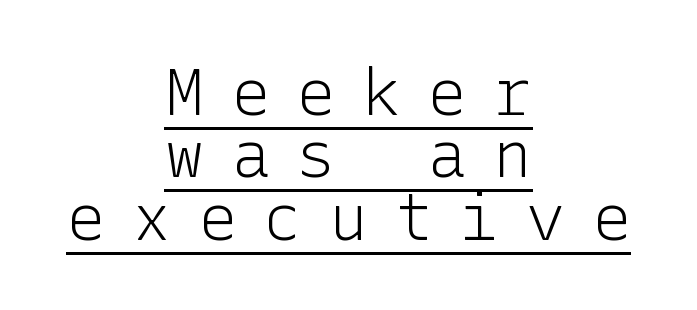
The typesetting does not lean heavy: it is not bold. Tracking value appears strongly positive — letters spread wide. In terms of posture, this sample is upright. The typesetter has applied underlining to the passage shown.
